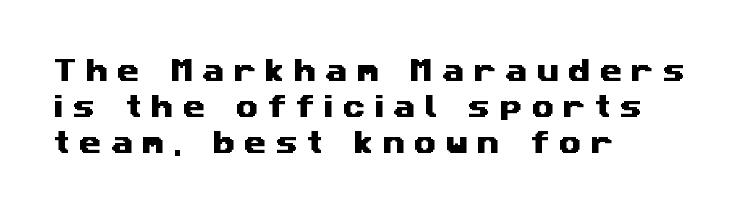
Q: Is the text underlined? A: No.
Q: How is the paragraph aligned? A: Left-aligned.
Q: Is the spacing between letters normal or unusually wide? A: Unusually wide.
Q: Is the spacing between lines tight, normal or loose? A: Normal.
